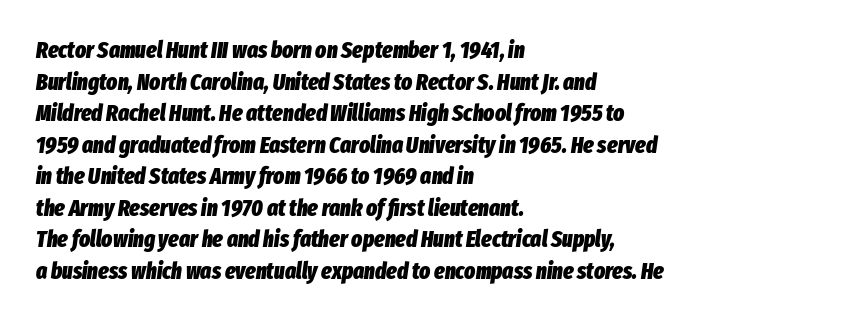
{"italic": "yes", "lean": "right", "slant_degrees": 8, "bold": "yes", "underline": "no", "align": "left", "line_spacing": "normal", "line_spacing_ratio": 1.37, "letter_spacing": "normal", "letter_spacing_em": 0.0, "glyph_px": 23}
